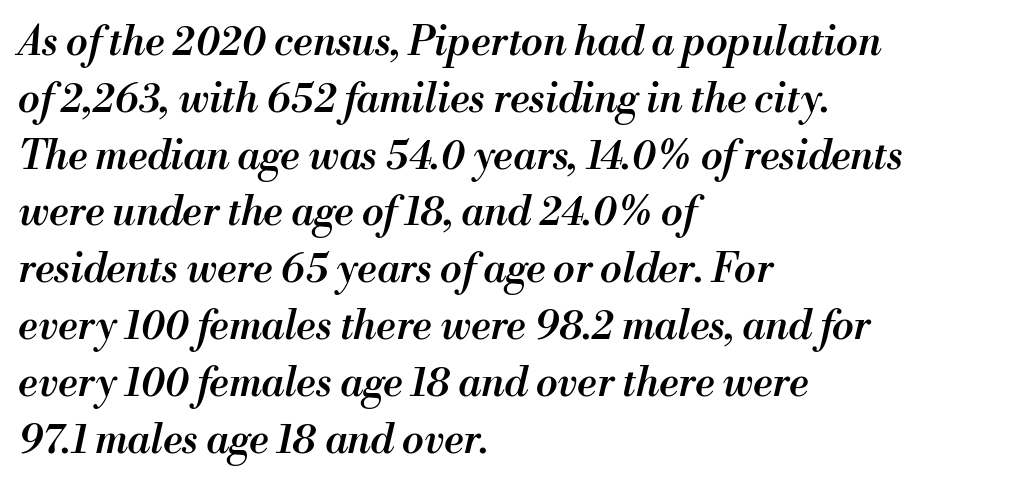
Q: Is the text bold? A: Semi-bold.
Q: Is the text italic (slanted)? A: Yes, it leans right by about 13 degrees.
Q: Is the text underlined? A: No.
Q: How is the paragraph aligned? A: Left-aligned.
Q: Is the spacing between letters normal or unusually wide? A: Normal.
Q: Is the spacing between lines tight, normal or loose? A: Normal.
Q: Width (condensed, normal, or wide)? A: Normal.
Q: Stroke contrast? A: Medium.
Q: x-height? A: Small.
Q: Monospaced? A: No.
